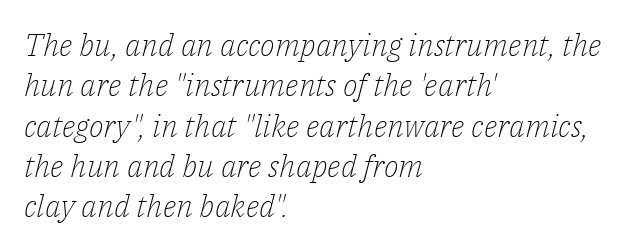
{"serif": "yes", "italic": "yes", "lean": "right", "slant_degrees": 14, "bold": "no", "weight": "light", "width": "normal", "stroke_contrast": "low", "x_height": "medium", "monospaced": "no", "underline": "no", "align": "left", "line_spacing": "normal", "line_spacing_ratio": 1.3, "letter_spacing": "normal", "letter_spacing_em": 0.0, "glyph_px": 31}
